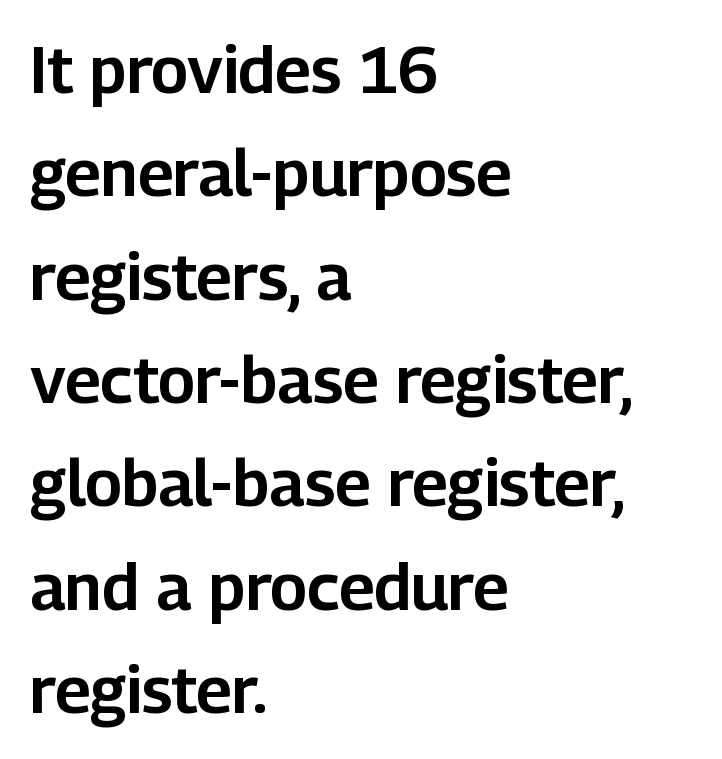
{"serif": "no", "italic": "no", "width": "normal", "stroke_contrast": "low", "x_height": "medium", "monospaced": "no", "underline": "no", "align": "left", "line_spacing": "normal", "line_spacing_ratio": 1.59, "letter_spacing": "normal", "letter_spacing_em": 0.0, "glyph_px": 65}
